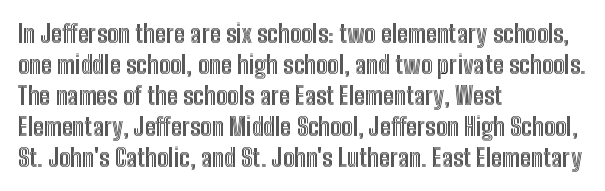
{"italic": "no", "underline": "no", "align": "left", "line_spacing_ratio": 1.24, "letter_spacing": "normal", "letter_spacing_em": 0.0, "glyph_px": 25}
